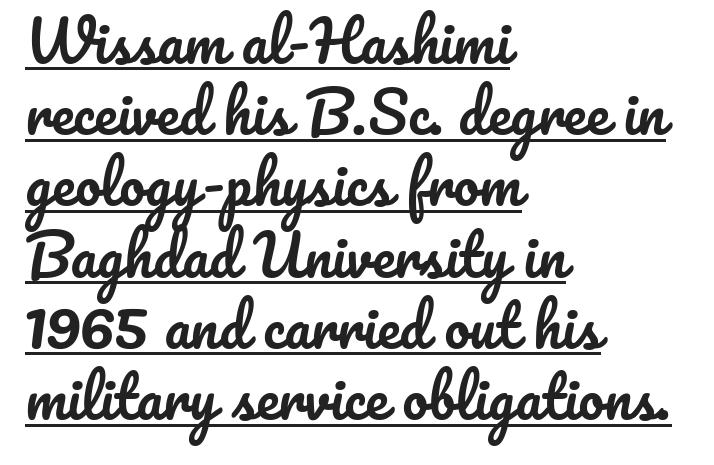
The image shows 57 px text type; set left-aligned, normal line spacing (1.25x), normal letter spacing, underlined; low stroke contrast and a small x-height.
